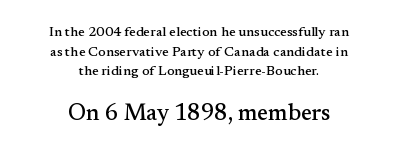
The paragraph shown floats in the horizontal middle. Plain, unruled lines of type. What's the leading like? Ordinary, nothing unusual. This sample uses plain, unmodified letter spacing. Posture: upright roman. Of the two passages, the one underneath uses the larger point size.
